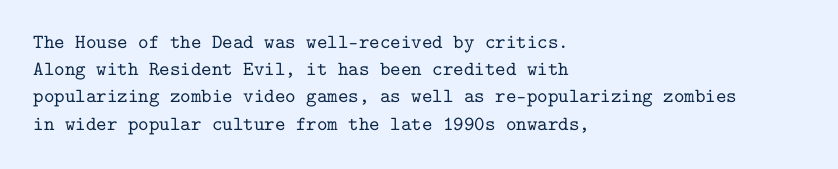
The image shows 20 px text type, upright; set left-aligned, normal line spacing (1.36x), normal letter spacing, not underlined.
